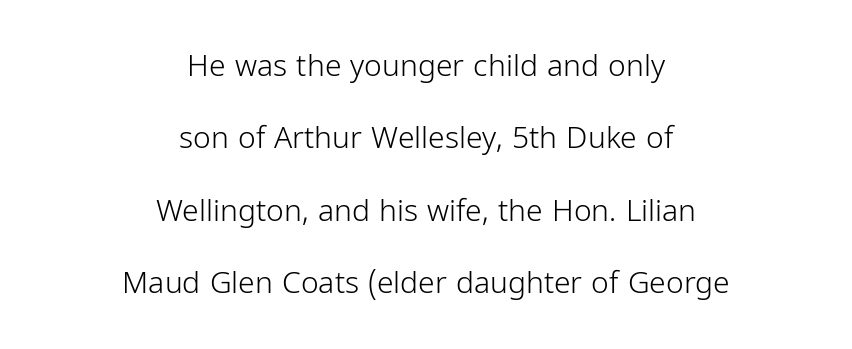
The image shows 30 px light, condensed sans-serif type, upright; set centered, loose line spacing (2.41x), normal letter spacing, not underlined; low stroke contrast and a medium x-height.
